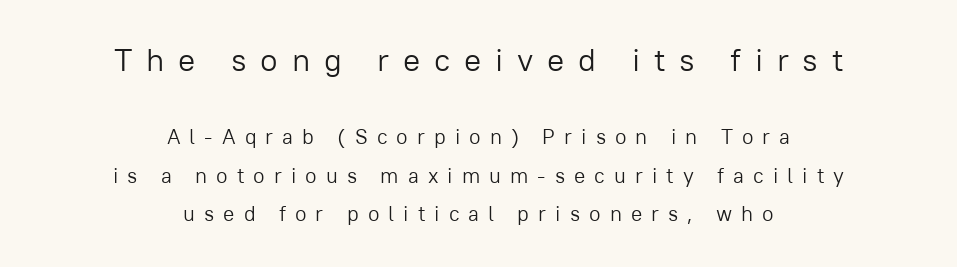
{"serif": "no", "italic": "no", "bold": "no", "weight": "light", "width": "normal", "stroke_contrast": "low", "x_height": "medium", "monospaced": "no", "underline": "no", "align": "center", "line_spacing_ratio": 1.83, "letter_spacing": "wide", "letter_spacing_em": 0.43, "larger_block": "first", "size_ratio": 1.52, "glyph_px": 32}
